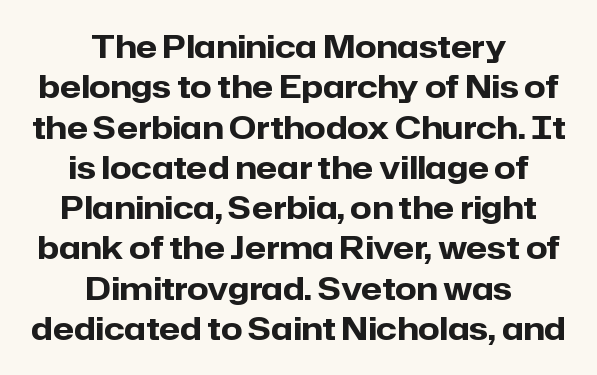
Letters rest on an invisible, unmarked baseline. Think of a printed novel: that variable character pitch is what you see here. Short and long lines alike share a common midpoint. These lines keep a tight, regular rhythm from letter to letter. Whoever set this chose a conventional vertical rhythm. The type sits square on the baseline with zero lean.
